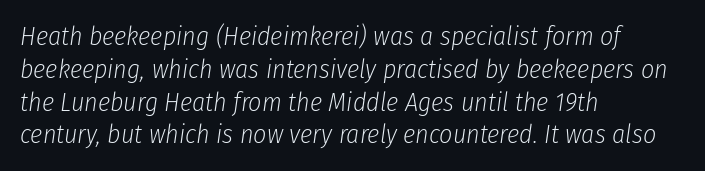
{"italic": "yes", "lean": "right", "slant_degrees": 8, "bold": "no", "underline": "no", "align": "left", "line_spacing": "normal", "line_spacing_ratio": 1.26, "letter_spacing": "normal", "letter_spacing_em": 0.0, "glyph_px": 26}
